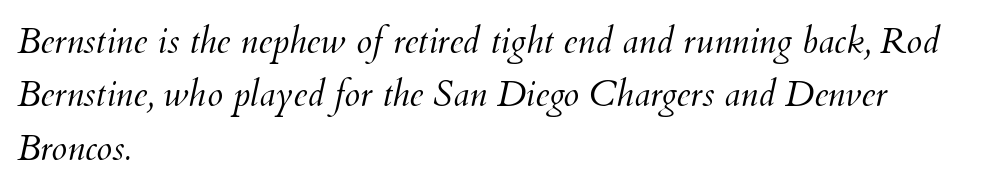
Slant detected: the letters are inclined. These lines sit exactly where default settings would place them. Where is the straight margin? On the left. A typesetter would call this proportional, since set widths differ per character. The weight would be labelled regular, book, light, or lighter still.
